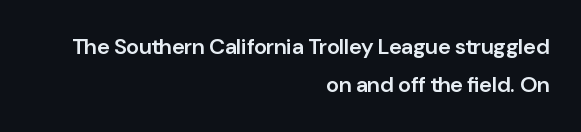
The image shows 22 px text type, upright; set right-aligned, line spacing 1.74x, normal letter spacing, not underlined.
